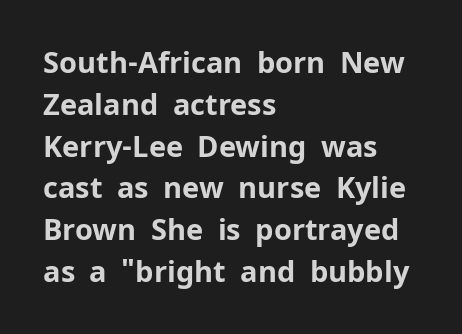
{"serif": "no", "italic": "no", "bold": "yes", "weight": "bold", "width": "normal", "stroke_contrast": "low", "x_height": "medium", "monospaced": "no", "underline": "no", "align": "left", "line_spacing": "normal", "line_spacing_ratio": 1.44, "letter_spacing": "normal", "letter_spacing_em": 0.0, "glyph_px": 29}
